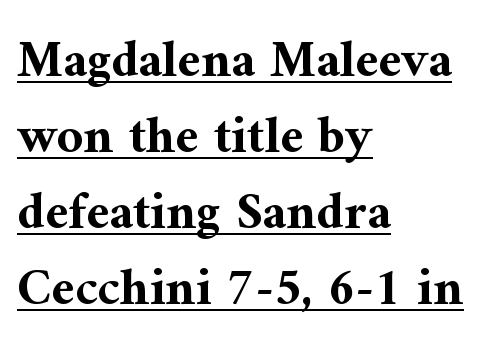
Q: Is the text bold? A: Yes.
Q: Is the text italic (slanted)? A: No, it is upright.
Q: Is the typeface a serif or a sans-serif typeface? A: Serif.
Q: Is the text underlined? A: Yes.
Q: How is the paragraph aligned? A: Left-aligned.
Q: Is the spacing between letters normal or unusually wide? A: Normal.
Q: Is the spacing between lines tight, normal or loose? A: Normal.
Q: Width (condensed, normal, or wide)? A: Normal.
Q: Stroke contrast? A: Medium.
Q: x-height? A: Medium.
Q: Monospaced? A: No.
